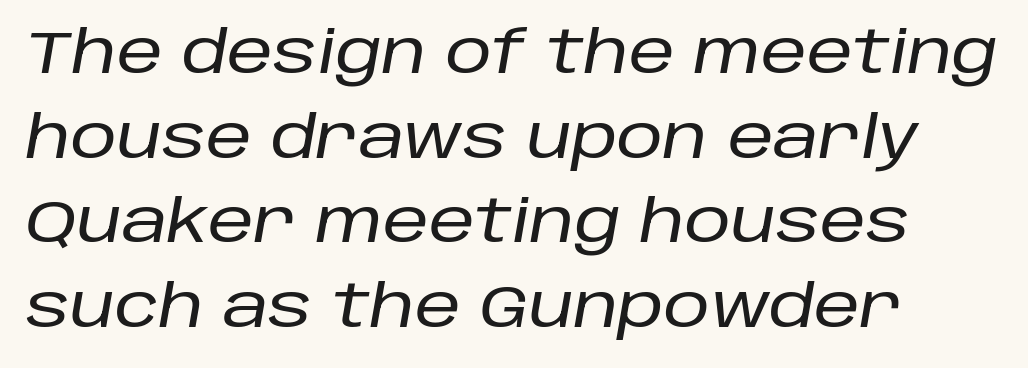
Q: Is the text italic (slanted)? A: Yes, it leans right by about 10 degrees.
Q: Is the text underlined? A: No.
Q: How is the paragraph aligned? A: Left-aligned.
Q: Is the spacing between letters normal or unusually wide? A: Normal.
Q: Is the spacing between lines tight, normal or loose? A: Normal.
Q: Width (condensed, normal, or wide)? A: Normal.
Q: Stroke contrast? A: Low.
Q: x-height? A: Large.
Q: Monospaced? A: No.
